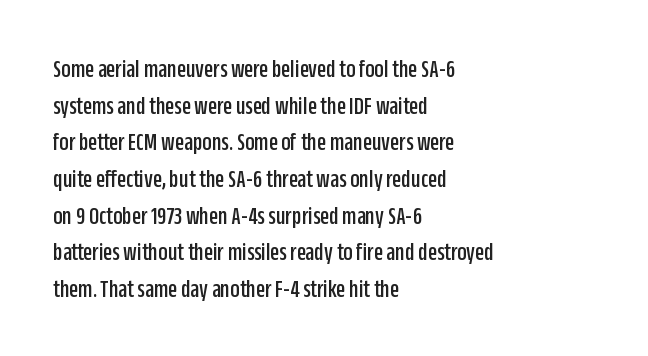
Here the glyphs are tracked normally, forming tight word shapes. Upright lettering throughout. Underline: absent. The lines are quadded left.
